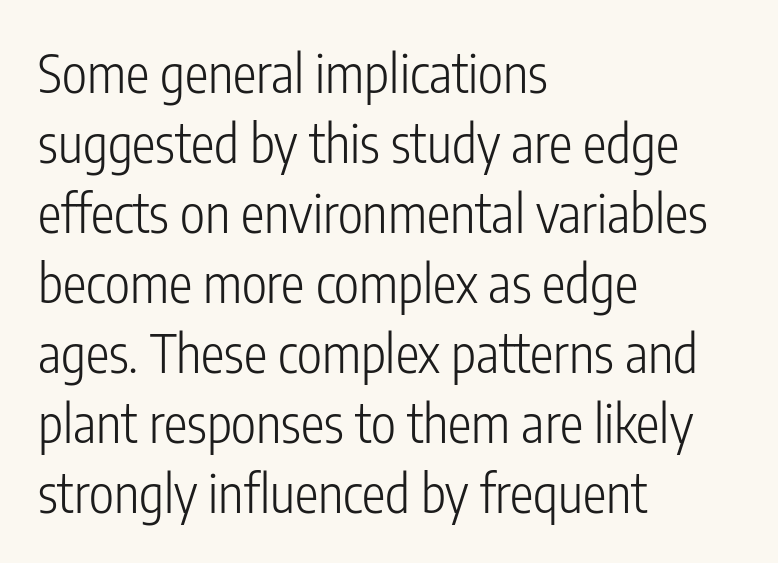
The image shows 53 px light, condensed sans-serif type, upright; set left-aligned, normal line spacing (1.32x), normal letter spacing, not underlined; low stroke contrast and a medium x-height.
